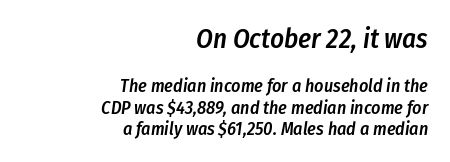
The image shows 27 px text type, italic (leaning right); set right-aligned, line spacing 1.18x, normal letter spacing, not underlined; the first (top) block is 1.5x larger.
